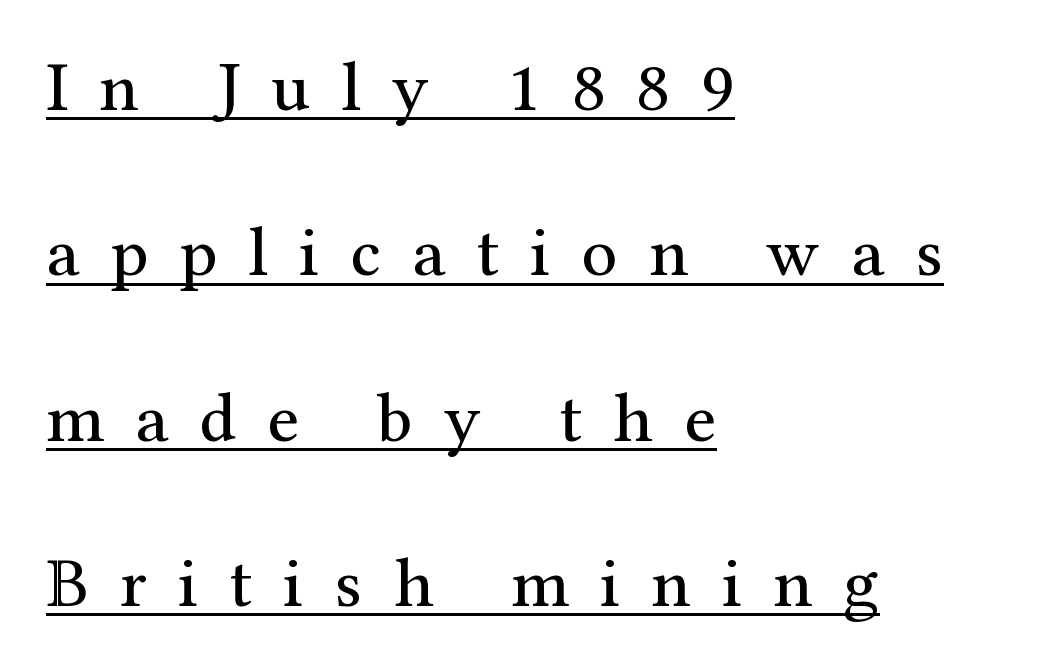
The image shows 71 px regular-weight serif type, upright; set left-aligned, loose line spacing (2.33x), unusually wide letter spacing (+0.44 em), underlined; medium stroke contrast and a medium x-height.
